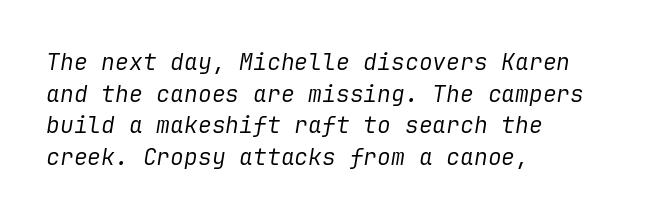
Honestly, there is no underline to notice here at all. A classic flush-left, rag-right setting is used for this passage. Observe the ordinary spacing: letters are neighbours, not strangers. The passage shown leans; its letterforms are oblique.
